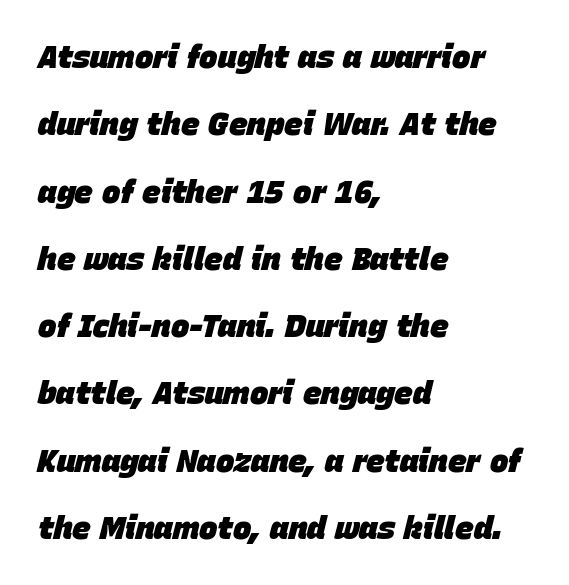
{"italic": "yes", "lean": "right", "slant_degrees": 15, "bold": "yes", "weight": "heavy", "width": "normal", "stroke_contrast": "low", "x_height": "large", "monospaced": "no", "underline": "no", "align": "left", "line_spacing": "loose", "line_spacing_ratio": 2.17, "letter_spacing": "normal", "letter_spacing_em": 0.0, "glyph_px": 31}
